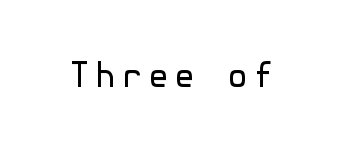
Beneath every word, the page is bare. The designer went with a sans here, leaving each stem footless. This is not heavy type; no bold has been used. Every character sits straight up, as roman type does.
